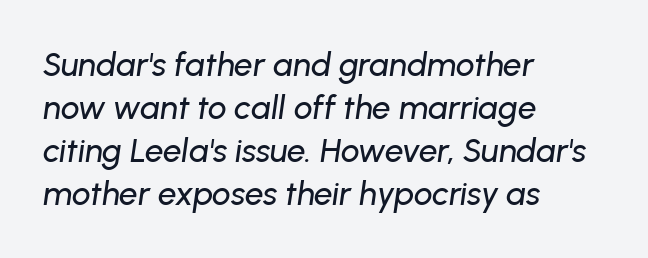
If you measured baseline to baseline, you'd find a middling distance. A typesetter would mark this as italic. The text block is weighted toward the left margin, trailing off unevenly rightward. Spacing verdict: proportional, widths tailored to each character. The glyphs are unaccompanied by any horizontal stroke below them.
